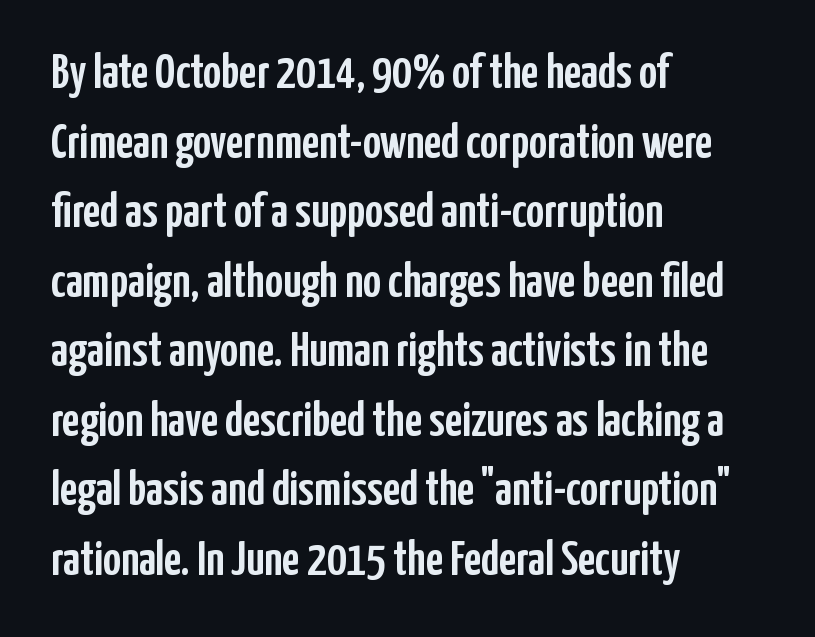
Q: Is the text italic (slanted)? A: No, it is upright.
Q: Is the typeface a serif or a sans-serif typeface? A: Sans-serif.
Q: Is the text underlined? A: No.
Q: How is the paragraph aligned? A: Left-aligned.
Q: Is the spacing between letters normal or unusually wide? A: Normal.
Q: Is the spacing between lines tight, normal or loose? A: Normal.
Q: Width (condensed, normal, or wide)? A: Condensed.
Q: Stroke contrast? A: Low.
Q: x-height? A: Medium.
Q: Monospaced? A: No.
